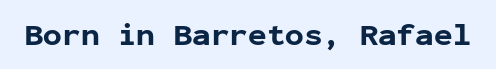
Heavy-handed strokes throughout: this text is bold. Tracking value appears to be zero — textbook default spacing. Only glyphs here, with clear space below each row. Is this a fixed-width face? Yes — each glyph sits in an identical cell. The font family rendered here belongs to the sans-serif group. Designer's note — italics off, roman on.
